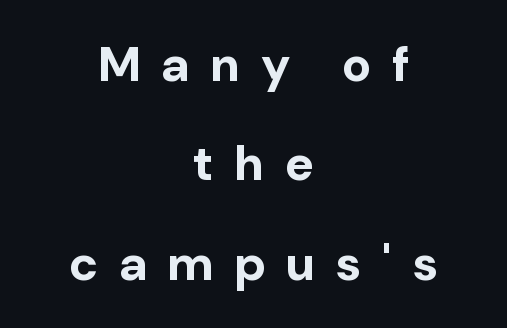
The image shows 49 px bold sans-serif type, upright; set centered, loose line spacing (2.03x), unusually wide letter spacing (+0.42 em), not underlined; low stroke contrast and a medium x-height.
